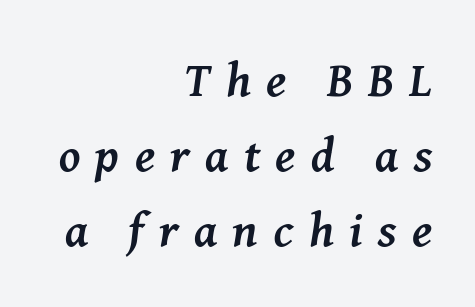
Q: Is the text bold? A: Yes.
Q: Is the text italic (slanted)? A: Yes, it leans right by about 8 degrees.
Q: Is the typeface a serif or a sans-serif typeface? A: Serif.
Q: Is the text underlined? A: No.
Q: How is the paragraph aligned? A: Right-aligned.
Q: Is the spacing between letters normal or unusually wide? A: Unusually wide.
Q: Is the spacing between lines tight, normal or loose? A: Normal.
Q: Width (condensed, normal, or wide)? A: Normal.
Q: Stroke contrast? A: Medium.
Q: x-height? A: Medium.
Q: Monospaced? A: No.
